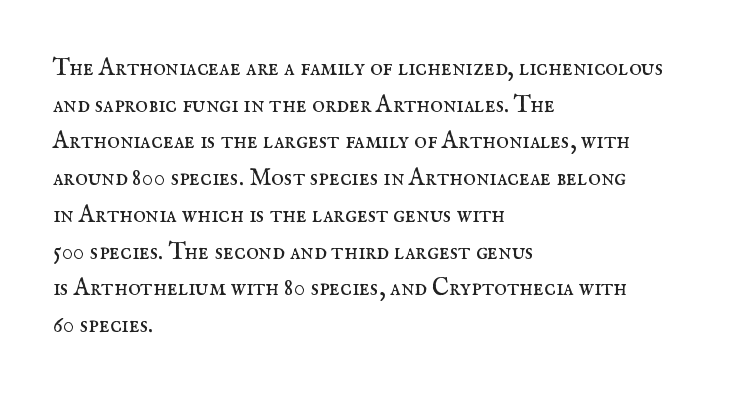
{"italic": "no", "bold": "no", "underline": "no", "align": "left", "line_spacing": "normal", "line_spacing_ratio": 1.53, "letter_spacing": "normal", "letter_spacing_em": 0.0, "glyph_px": 24}
